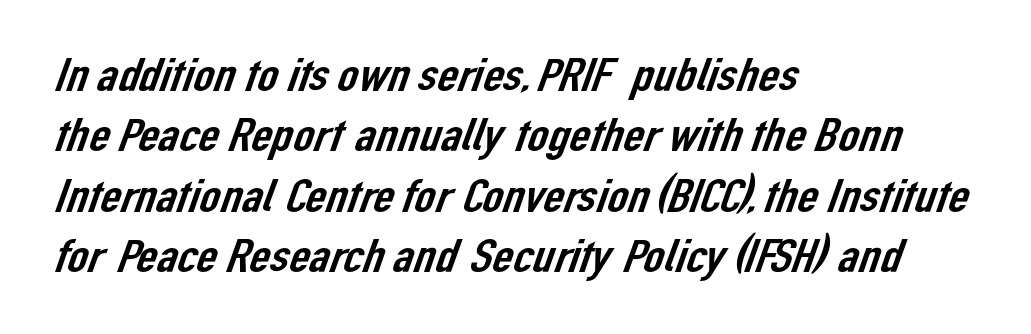
This sample has the flowing, uneven cadence of proportional lettering. The rows are spaced the way most documents space them. Are there feet on the stems? There aren't — it's a sans. The space beneath each line is pristine and unruled.
